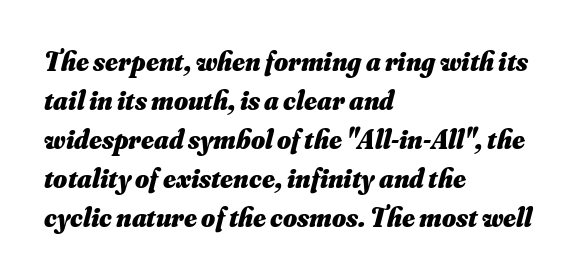
No word sits above an underline. The sample has been set heavy, in full bold. In CSS terms this would be text-align: left. The rendering uses a moderate line-height, typical for paragraphs. The face used here is rendered with its standard letterfit. The glyphs look as if they've been sheared to an angle.
